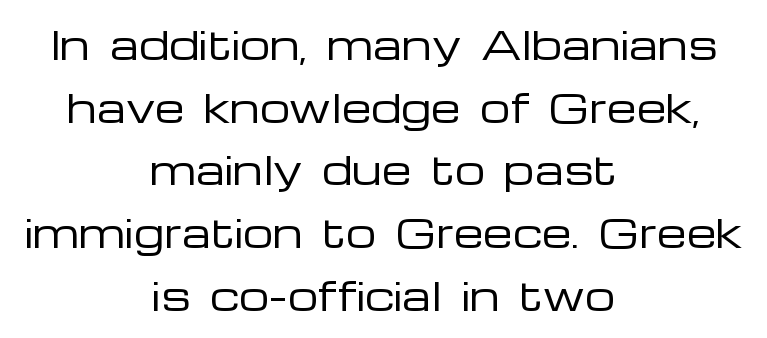
Heaviness? Minimal to ordinary, like unemphasized prose. The string is rendered with underlining switched off. The glyphs in this specimen are sans serif. The whitespace from short lines is split evenly between both sides. Note the varied advance widths — an 'i' is clearly narrower than an 'm'.
